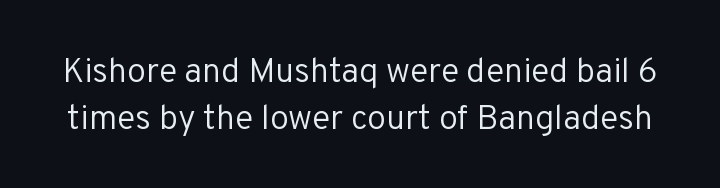
Q: Is the text bold? A: No.
Q: Is the text italic (slanted)? A: No, it is upright.
Q: Is the typeface a serif or a sans-serif typeface? A: Sans-serif.
Q: Is the text underlined? A: No.
Q: Is the spacing between letters normal or unusually wide? A: Normal.
Q: Is the spacing between lines tight, normal or loose? A: Normal.
Q: Width (condensed, normal, or wide)? A: Normal.
Q: Stroke contrast? A: Low.
Q: x-height? A: Medium.
Q: Monospaced? A: No.
